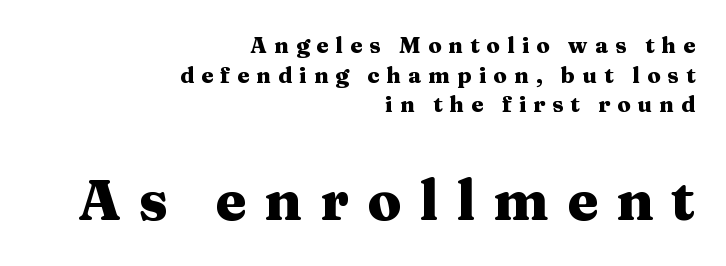
{"serif": "yes", "italic": "no", "bold": "yes", "weight": "heavy", "width": "wide", "stroke_contrast": "medium", "x_height": "medium", "monospaced": "no", "underline": "no", "align": "right", "line_spacing": "normal", "line_spacing_ratio": 1.35, "letter_spacing": "wide", "letter_spacing_em": 0.32, "larger_block": "second", "size_ratio": 2.55, "glyph_px": 56}
